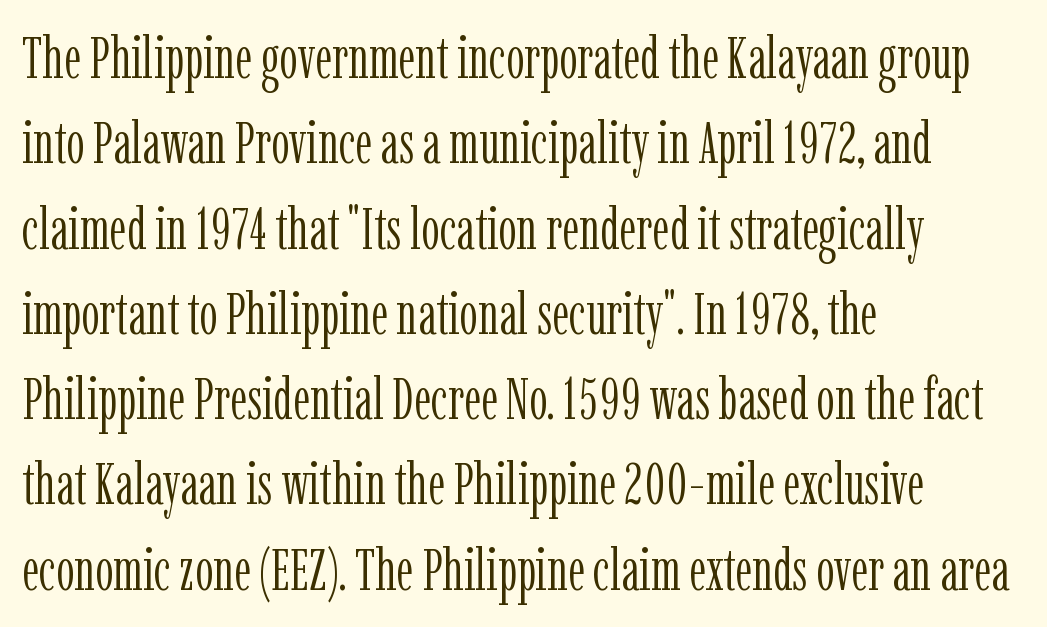
Varying glyph widths throughout — classic text-font behaviour. Stem width sits at or under what a default text font uses. The letters carry serifs — small finishing strokes at the ends of their stems. Does the lettering tilt? It doesn't — this is upright. The letters sit at their default tracking, neither squeezed nor spread. Interline gaps are of average width in this sample.
